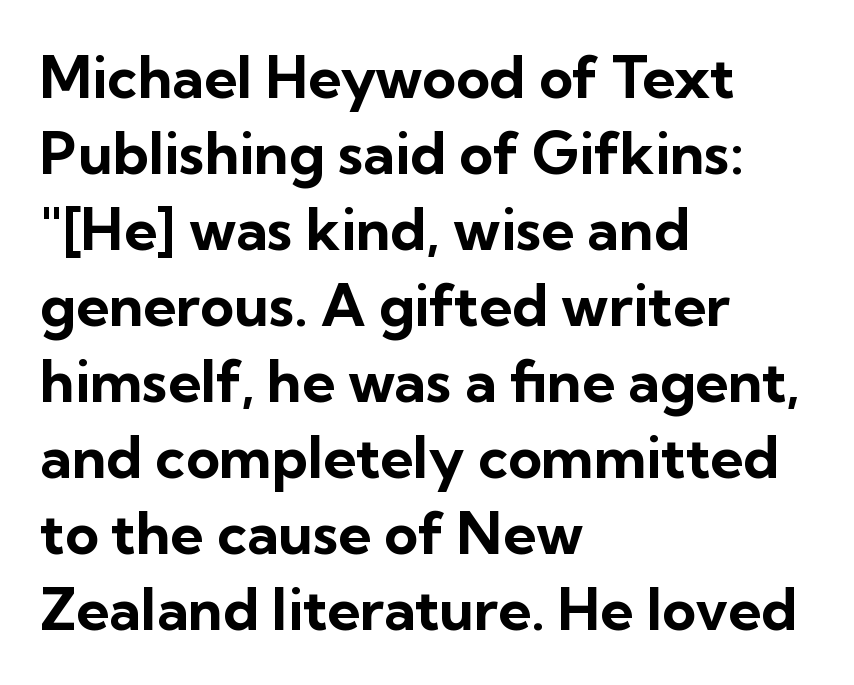
Q: Is the text bold? A: Yes.
Q: Is the text italic (slanted)? A: No, it is upright.
Q: Is the typeface a serif or a sans-serif typeface? A: Sans-serif.
Q: Is the text underlined? A: No.
Q: How is the paragraph aligned? A: Left-aligned.
Q: Is the spacing between letters normal or unusually wide? A: Normal.
Q: Is the spacing between lines tight, normal or loose? A: Normal.
Q: Width (condensed, normal, or wide)? A: Normal.
Q: Stroke contrast? A: Low.
Q: x-height? A: Medium.
Q: Monospaced? A: No.
